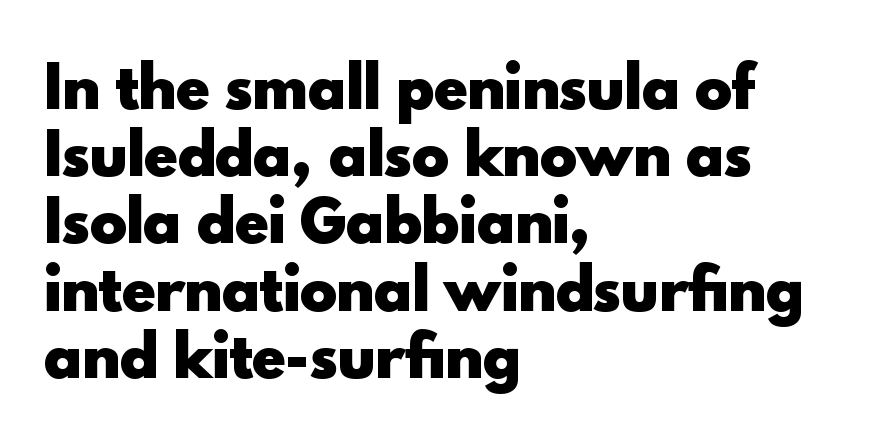
{"serif": "no", "italic": "no", "bold": "yes", "weight": "heavy", "width": "normal", "x_height": "small", "monospaced": "no", "underline": "no", "align": "left", "line_spacing_ratio": 1.2, "letter_spacing": "normal", "letter_spacing_em": 0.0, "glyph_px": 56}
